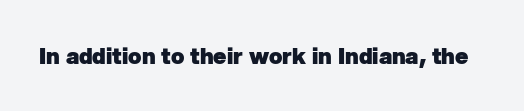
{"bold": "yes", "underline": "no", "letter_spacing": "normal", "letter_spacing_em": 0.0, "glyph_px": 22}
